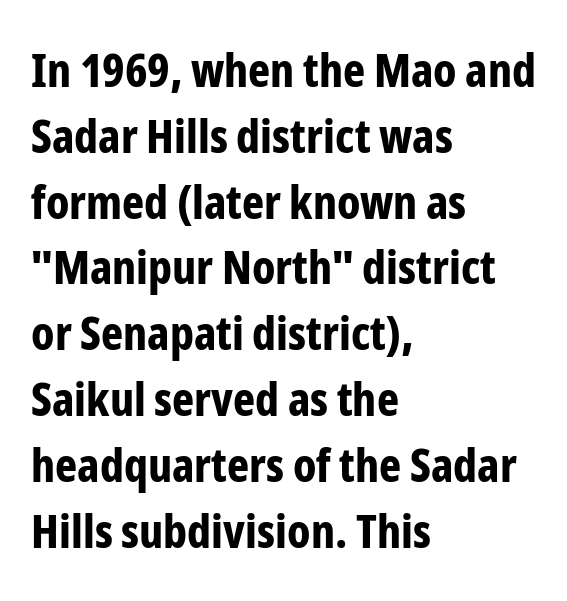
The image shows 47 px bold, condensed sans-serif type, upright; set left-aligned, normal line spacing (1.4x), normal letter spacing, not underlined; low stroke contrast and a medium x-height.
